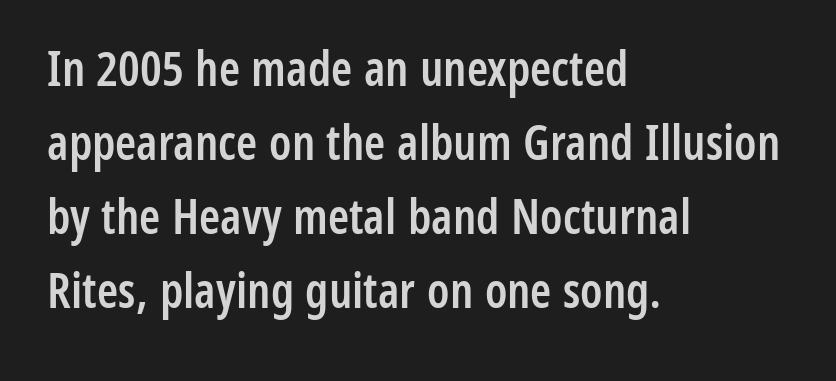
Q: Is the text bold? A: Semi-bold.
Q: Is the text italic (slanted)? A: No, it is upright.
Q: Is the typeface a serif or a sans-serif typeface? A: Sans-serif.
Q: Is the text underlined? A: No.
Q: How is the paragraph aligned? A: Left-aligned.
Q: Is the spacing between letters normal or unusually wide? A: Normal.
Q: Is the spacing between lines tight, normal or loose? A: Normal.
Q: Width (condensed, normal, or wide)? A: Condensed.
Q: Stroke contrast? A: Low.
Q: x-height? A: Medium.
Q: Monospaced? A: No.
